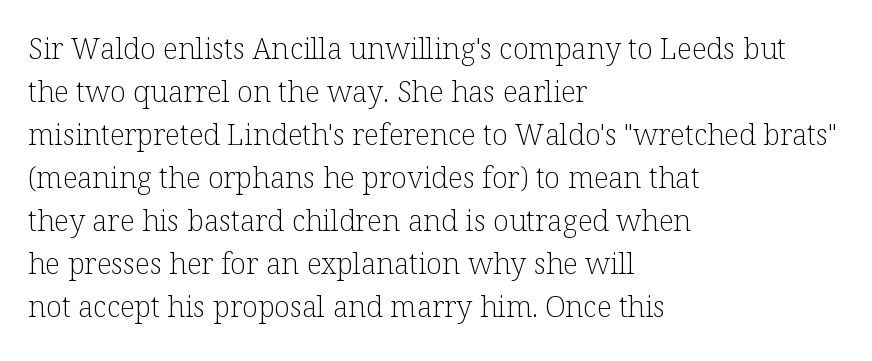
{"serif": "yes", "italic": "no", "bold": "no", "weight": "light", "width": "normal", "stroke_contrast": "low", "x_height": "medium", "monospaced": "no", "underline": "no", "align": "left", "line_spacing": "normal", "line_spacing_ratio": 1.48, "letter_spacing": "normal", "letter_spacing_em": 0.0, "glyph_px": 29}
